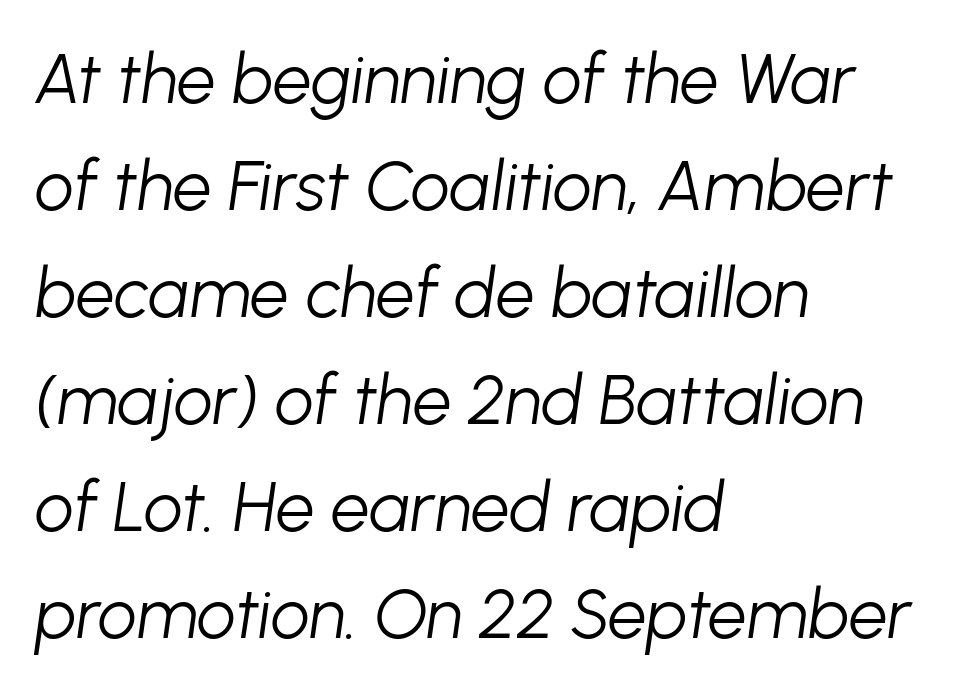
{"italic": "yes", "lean": "right", "slant_degrees": 8, "bold": "no", "weight": "light", "width": "normal", "stroke_contrast": "low", "x_height": "medium", "monospaced": "no", "underline": "no", "align": "left", "line_spacing": "normal", "line_spacing_ratio": 1.55, "letter_spacing": "normal", "letter_spacing_em": 0.0, "glyph_px": 69}
